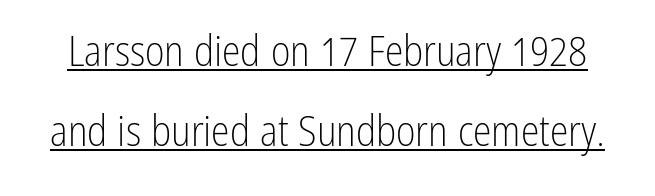
{"serif": "no", "italic": "no", "bold": "no", "weight": "light", "width": "condensed", "stroke_contrast": "low", "x_height": "medium", "monospaced": "no", "underline": "yes", "line_spacing": "loose", "line_spacing_ratio": 1.9, "letter_spacing": "normal", "letter_spacing_em": 0.0, "glyph_px": 42}
